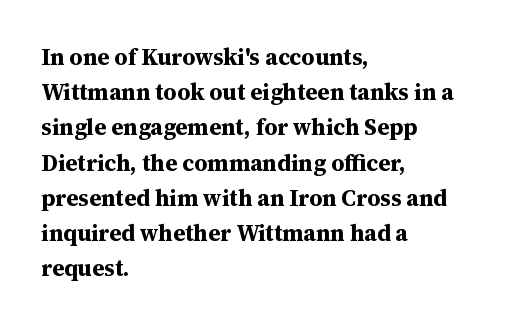
Each new line begins a customary step beneath the previous one. This rendering leaves character spacing at its baseline value. The lettering stays uniformly vertical, giving the passage a roman look. This rendering features lettering with no underline. A student would call this left alignment; a typographer would say flush left, rag right. Is the type bold? Yes — the strokes are clearly thick and heavy.
